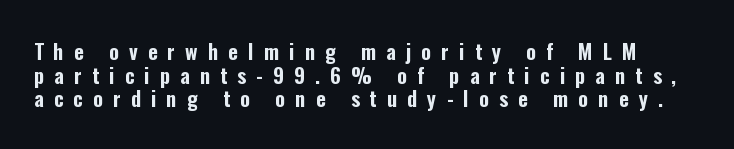
{"italic": "no", "underline": "no", "line_spacing": "tight", "line_spacing_ratio": 1.13, "letter_spacing": "wide", "letter_spacing_em": 0.48, "glyph_px": 21}
